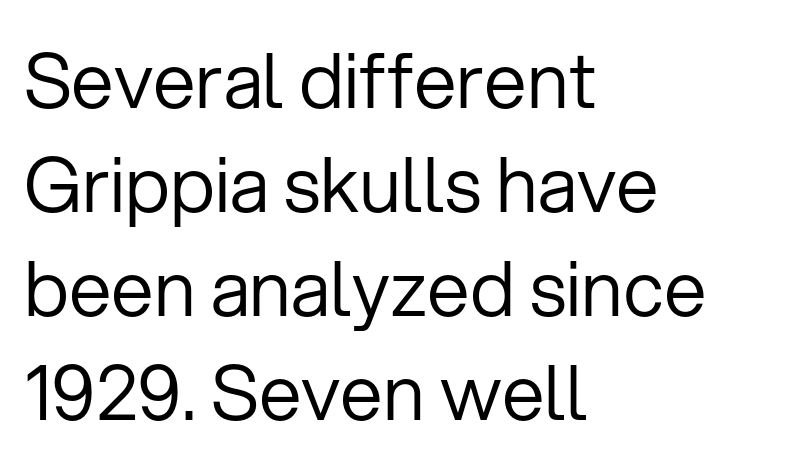
{"serif": "no", "italic": "no", "bold": "no", "weight": "regular", "width": "normal", "stroke_contrast": "low", "x_height": "medium", "monospaced": "no", "underline": "no", "align": "left", "line_spacing": "normal", "line_spacing_ratio": 1.37, "letter_spacing": "normal", "letter_spacing_em": 0.0, "glyph_px": 76}
